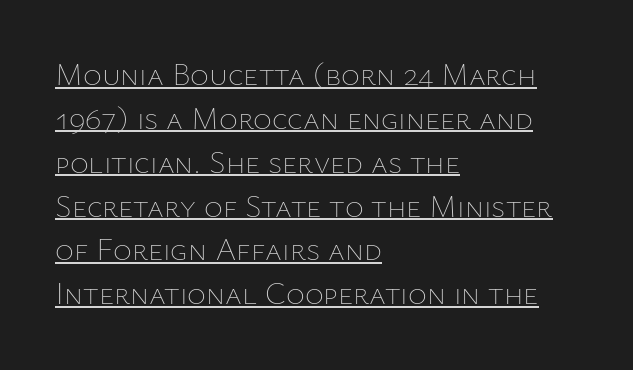
Has an underline been added? It has. Posture: upright roman. Is there much room between lines? A standard amount, neither cramped nor airy. In CSS terms this would be text-align: left. A typesetter would call this zero additional tracking.
